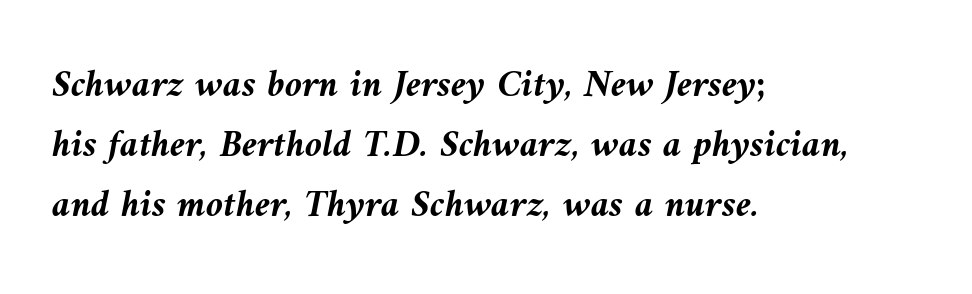
Q: Is the text bold? A: Yes.
Q: Is the text italic (slanted)? A: Yes, it leans left by about 9 degrees.
Q: Is the text underlined? A: No.
Q: How is the paragraph aligned? A: Left-aligned.
Q: Is the spacing between letters normal or unusually wide? A: Normal.
Q: Is the spacing between lines tight, normal or loose? A: Normal.
Q: Width (condensed, normal, or wide)? A: Normal.
Q: Stroke contrast? A: Medium.
Q: x-height? A: Medium.
Q: Monospaced? A: No.
